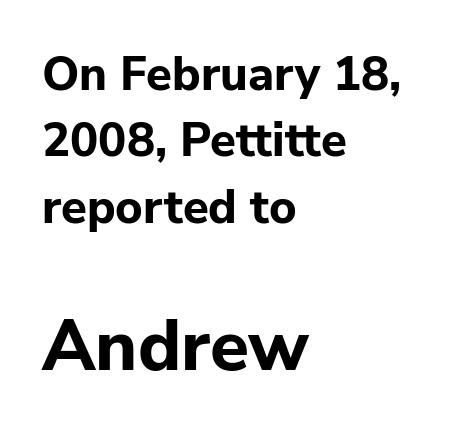
Q: Is the text bold? A: Yes.
Q: Is the text italic (slanted)? A: No, it is upright.
Q: Is the typeface a serif or a sans-serif typeface? A: Sans-serif.
Q: Is the text underlined? A: No.
Q: How is the paragraph aligned? A: Left-aligned.
Q: Is the spacing between letters normal or unusually wide? A: Normal.
Q: Is the spacing between lines tight, normal or loose? A: Normal.
Q: Which block of text is set in a larger size, the first (top) or the second (bottom)? A: The second (bottom) one.
Q: Width (condensed, normal, or wide)? A: Normal.
Q: Stroke contrast? A: Low.
Q: x-height? A: Medium.
Q: Monospaced? A: No.
